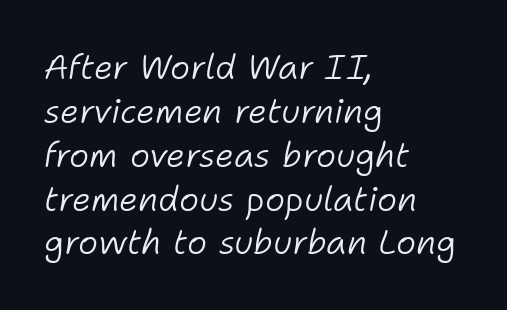
There is no visible air inserted between adjacent glyphs. The string is rendered with underlining switched off. The setting favours the left margin, as ordinary paragraphs usually do. The typesetting does not lean heavy: it is not bold. The whole block is typeset with a tilt. Varying glyph widths throughout — classic text-font behaviour.
